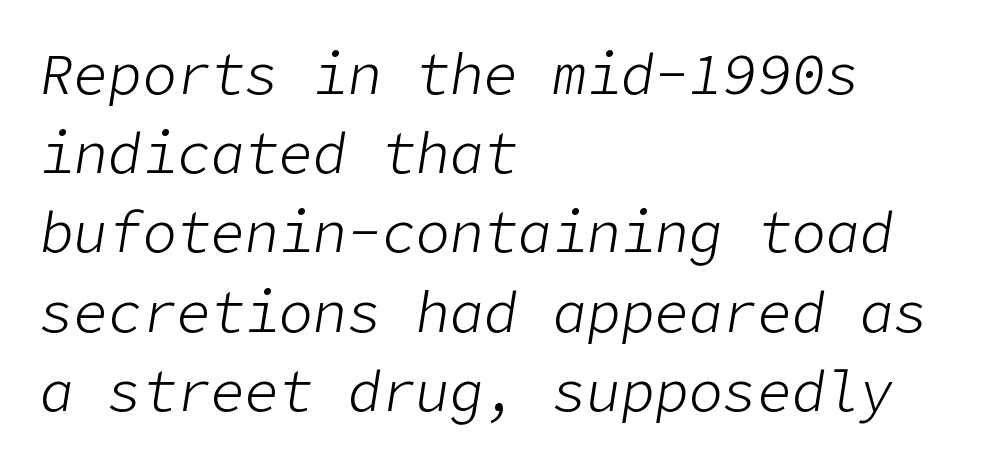
The image shows 57 px light type, italic (leaning right); set left-aligned, normal line spacing (1.39x), normal letter spacing, not underlined; low stroke contrast and a medium x-height.
